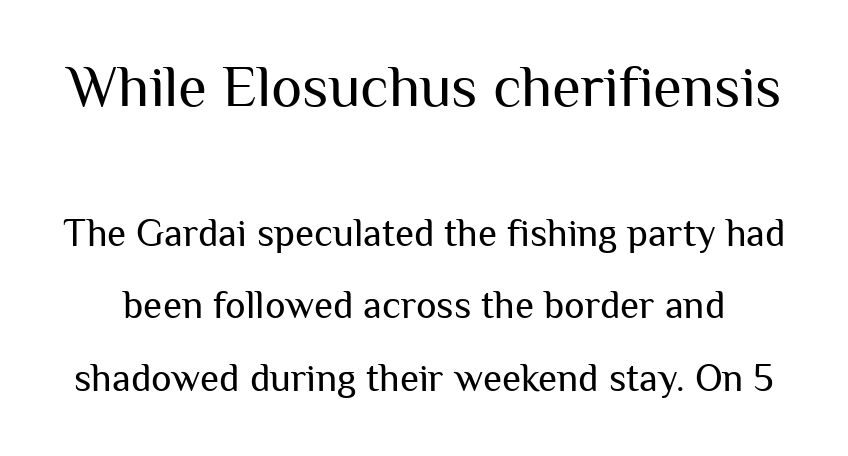
The image shows 59 px regular-weight sans-serif type, upright; set line spacing 1.86x, normal letter spacing, not underlined; the first (top) block is 1.51x larger; medium stroke contrast and a medium x-height.
